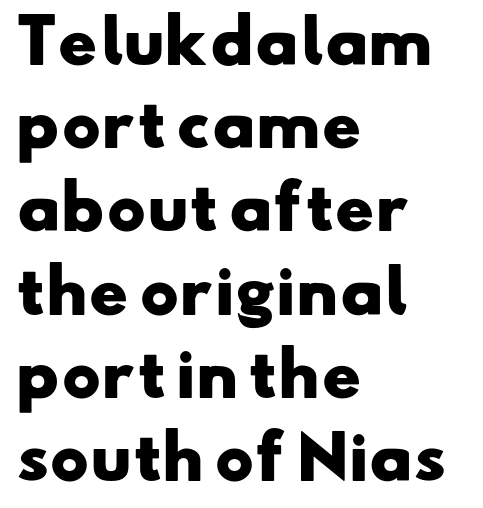
Looks like regular typesetting: each glyph gets only the width it needs. The lines in this sample share a left origin and differ only in where they stop. Summary of weight: heavy, a full bold. Compared with typical body copy, the letter spacing here is the same.
